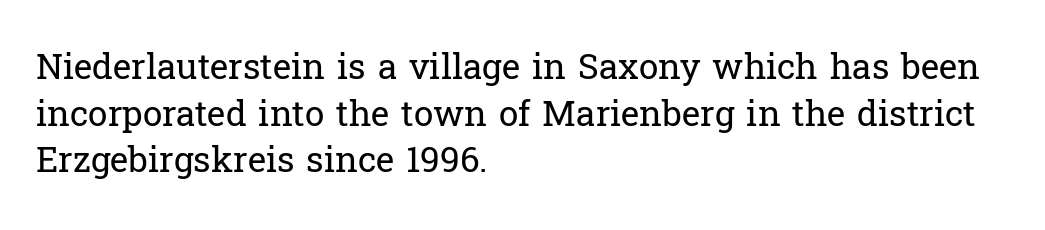
Underlining? Definitely not there. Here the designer chose a conventional face with non-uniform glyph widths. The letterforms sit at book weight or below. Ascenders rise straight up at ninety degrees.
